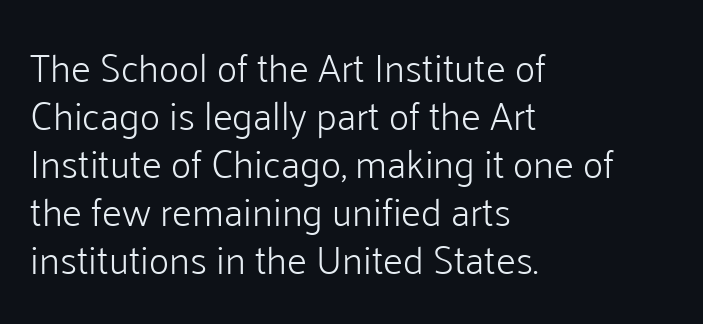
No italicization has been applied; the sample stays upright. Spacing verdict: proportional, widths tailored to each character. The type is set solid horizontally, with unmodified tracking. The passage shown is typeset with a sans-serif family. Compared with a centered layout, this one pins lines to the left instead. Quick note: underline off.
